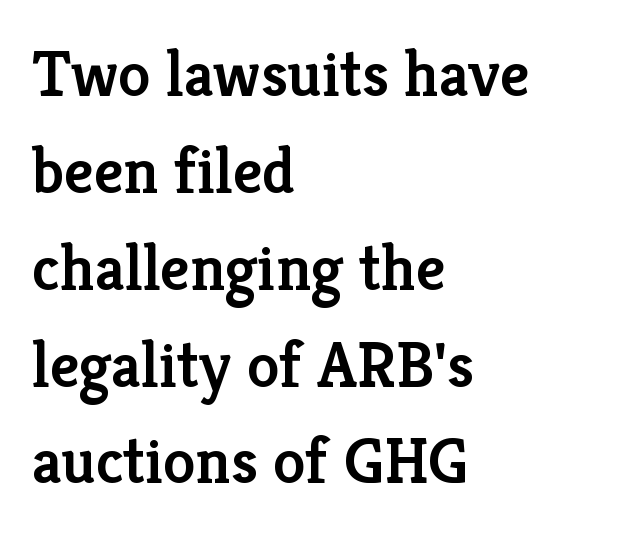
The image shows 65 px semibold serif type, upright; set left-aligned, normal line spacing (1.49x), normal letter spacing, not underlined; low stroke contrast and a medium x-height.
